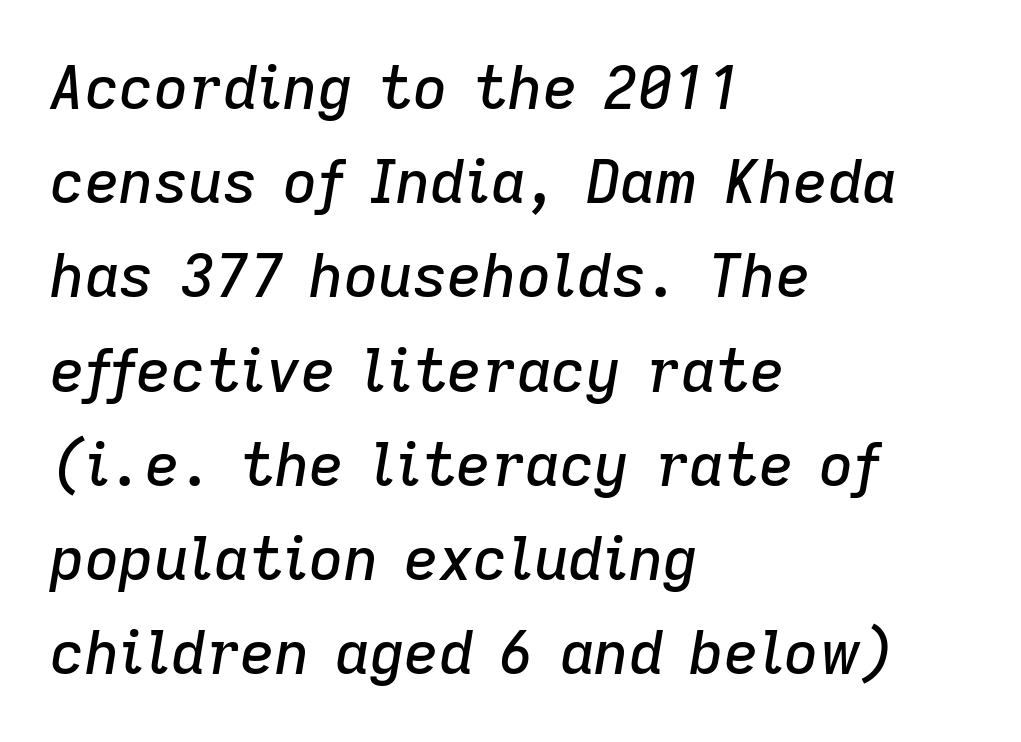
{"italic": "yes", "lean": "right", "slant_degrees": 9, "width": "normal", "stroke_contrast": "low", "x_height": "medium", "monospaced": "no", "underline": "no", "align": "left", "line_spacing": "normal", "line_spacing_ratio": 1.57, "letter_spacing": "normal", "letter_spacing_em": 0.0, "glyph_px": 60}
